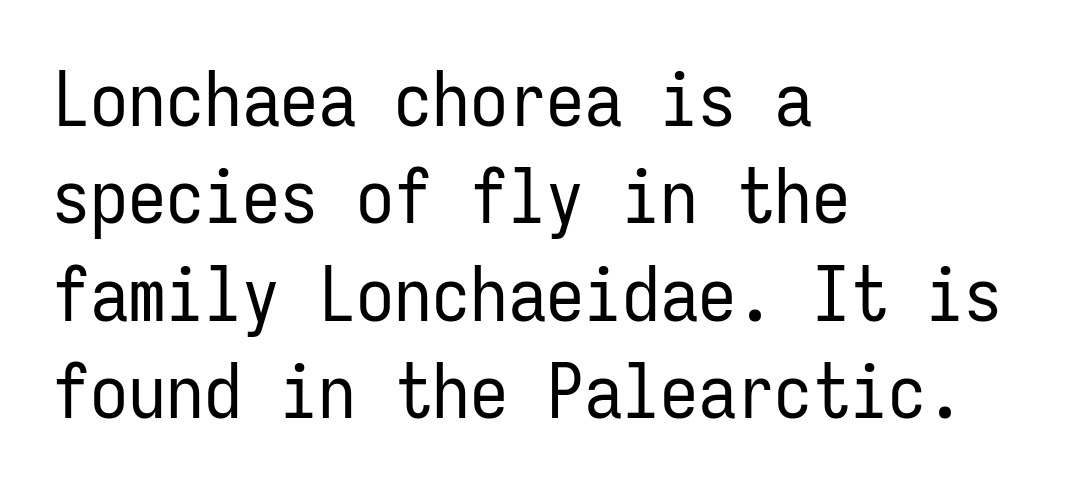
The image shows 76 px regular-weight, condensed sans-serif type, upright, monospaced; set left-aligned, normal line spacing (1.28x), normal letter spacing, not underlined; low stroke contrast and a medium x-height.
